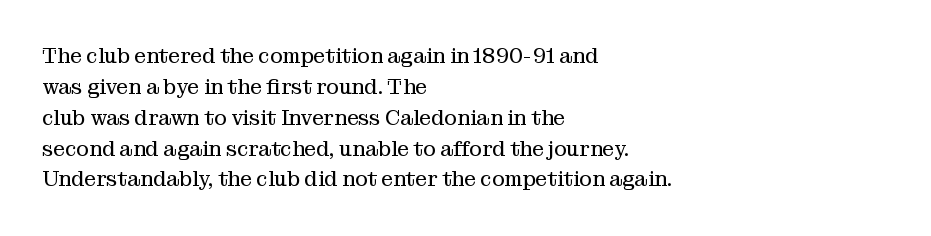
If you drew a line through each stem, it would be perfectly vertical. Leftover space on each line is placed entirely after the last word. The vertical gap from one line to the next is medium. The specimen omits any rule beneath the text block's lines.
